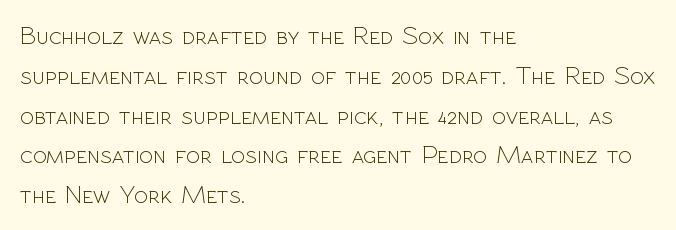
Nobody touched the tracking dial on this one. Line starts are locked; line ends wander. The block of text has a typical density, with ordinary space between rows. The glyphs are unaccompanied by any horizontal stroke below them. Notice how the stems are strictly vertical — no italics here. These glyphs show unthickened strokes, regular width or finer.
